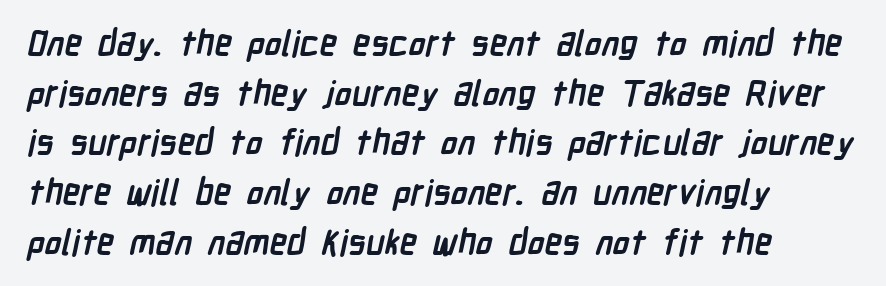
The image shows 35 px semibold, condensed sans-serif type; set left-aligned, normal line spacing (1.42x), normal letter spacing, not underlined; low stroke contrast and a medium x-height.
